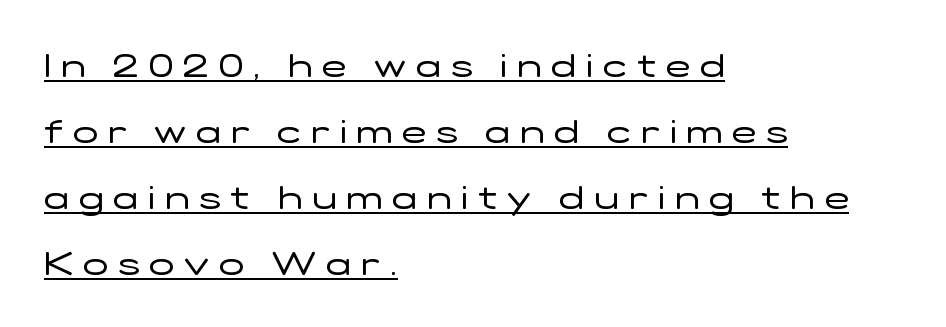
The image shows 33 px regular-weight, wide sans-serif type, upright; set left-aligned, loose line spacing (2.0x), unusually wide letter spacing (+0.3 em), underlined; low stroke contrast and a medium x-height.
